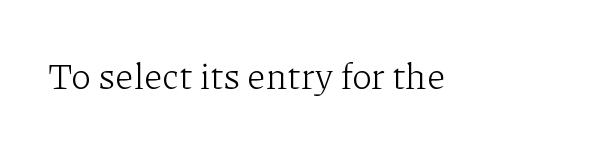
{"serif": "yes", "italic": "no", "bold": "no", "weight": "light", "width": "normal", "stroke_contrast": "low", "x_height": "medium", "monospaced": "no", "underline": "no", "letter_spacing": "normal", "letter_spacing_em": 0.0, "glyph_px": 37}
